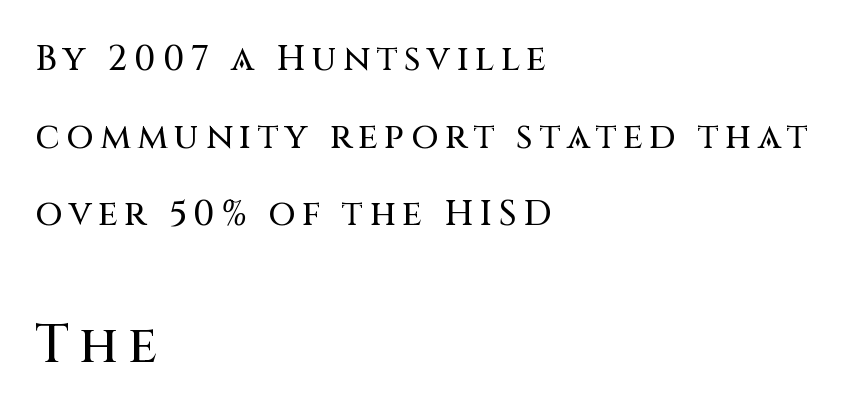
{"serif": "no", "italic": "no", "width": "normal", "stroke_contrast": "medium", "x_height": "large", "monospaced": "no", "underline": "no", "align": "left", "line_spacing": "loose", "line_spacing_ratio": 2.22, "larger_block": "second", "size_ratio": 1.51, "glyph_px": 53}
